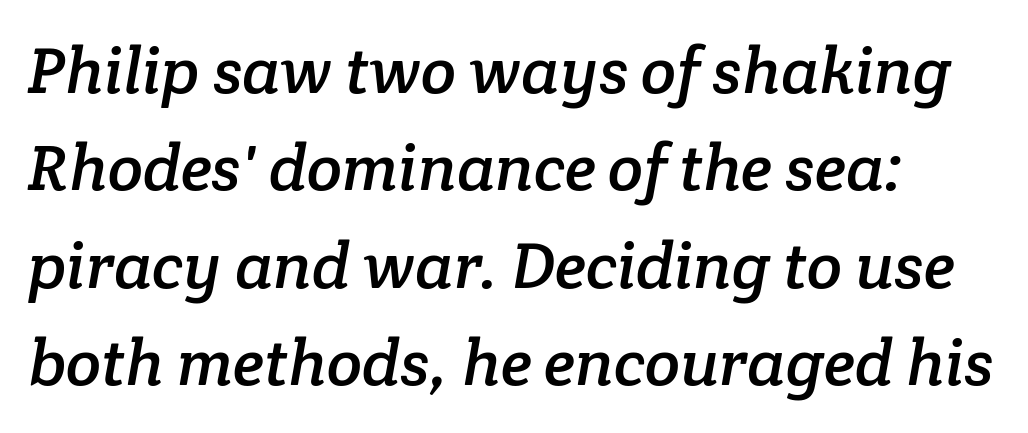
{"serif": "yes", "width": "normal", "stroke_contrast": "low", "x_height": "medium", "monospaced": "no", "underline": "no", "align": "left", "line_spacing": "normal", "line_spacing_ratio": 1.5, "letter_spacing": "normal", "letter_spacing_em": 0.0, "glyph_px": 65}
